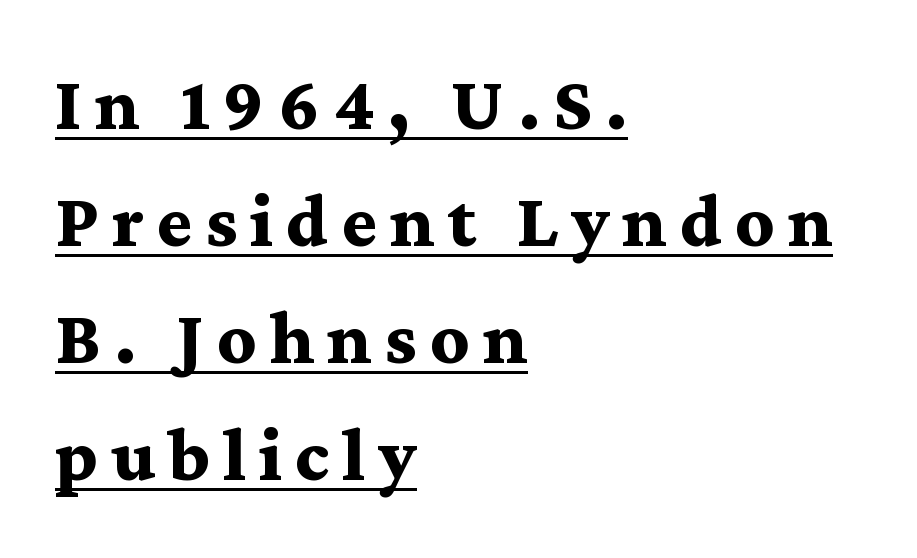
Does the type have serifs? Yes, each stem ends in a small foot. Characters remain perfectly vertical along every line. Horizontally, the lines are justified to the leading edge only. This is heavy type, rendered in bold. The rendered words wear a rule along their underside.
